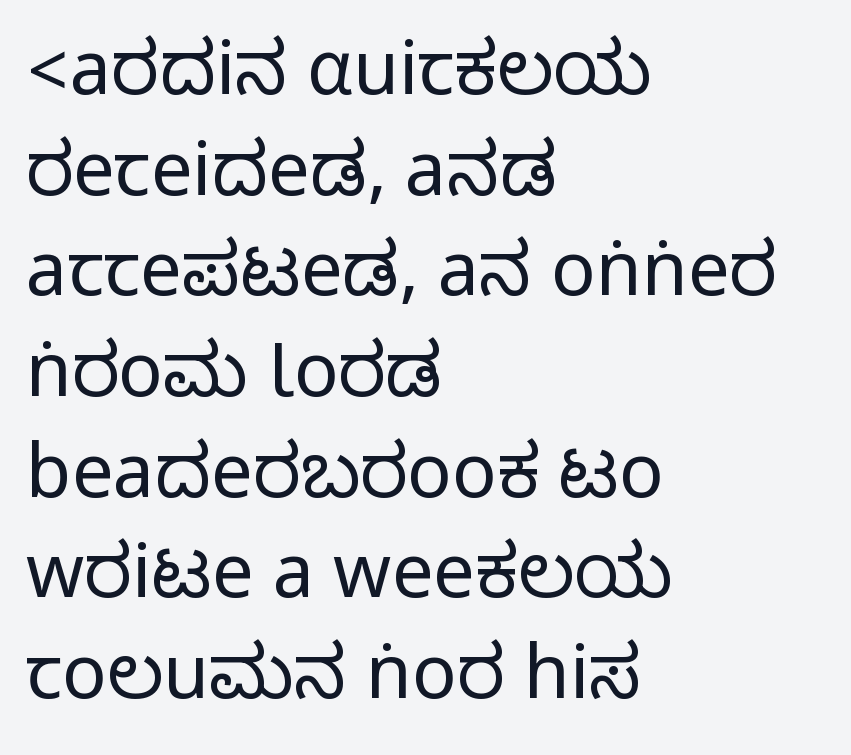
{"serif": "no", "italic": "no", "width": "condensed", "stroke_contrast": "medium", "monospaced": "no", "underline": "no", "align": "left", "line_spacing": "normal", "line_spacing_ratio": 1.36, "letter_spacing": "normal", "letter_spacing_em": 0.0, "glyph_px": 74}
